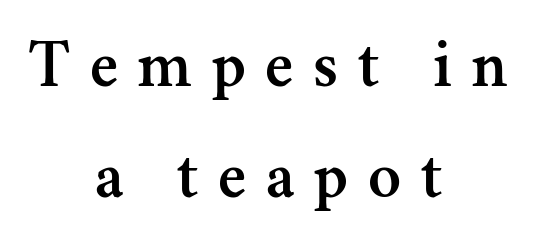
The image shows 68 px serif type, upright; set centered, normal line spacing (1.63x), unusually wide letter spacing (+0.29 em), not underlined; medium stroke contrast and a small x-height.
